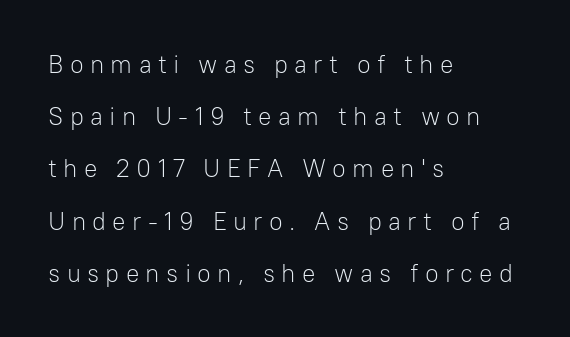
Q: Is the text bold? A: No.
Q: Is the text italic (slanted)? A: No, it is upright.
Q: Is the text underlined? A: No.
Q: How is the paragraph aligned? A: Left-aligned.
Q: Is the spacing between letters normal or unusually wide? A: Unusually wide.
Q: Is the spacing between lines tight, normal or loose? A: Loose.
